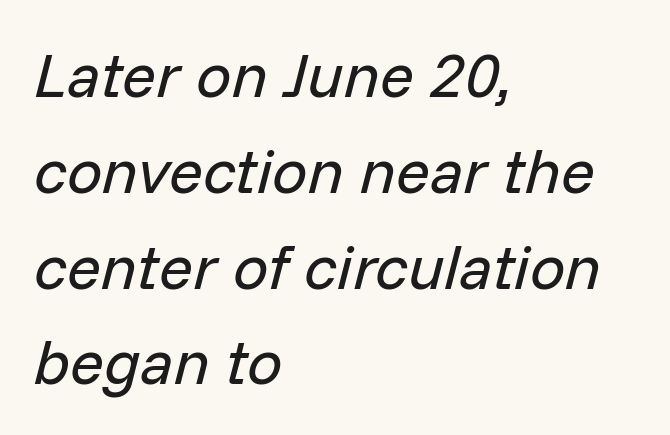
The image shows 63 px regular-weight type, italic (leaning right); set left-aligned, normal line spacing (1.52x), normal letter spacing, not underlined; low stroke contrast and a medium x-height.
